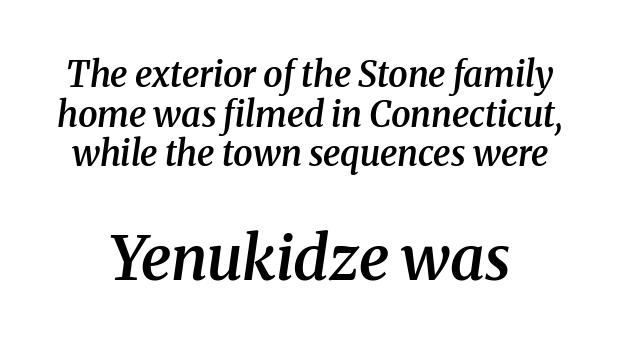
The image shows 61 px semibold serif type, italic (leaning right); set tight line spacing (1.13x), normal letter spacing, not underlined; the second (bottom) block is 1.74x larger; medium stroke contrast and a medium x-height.
